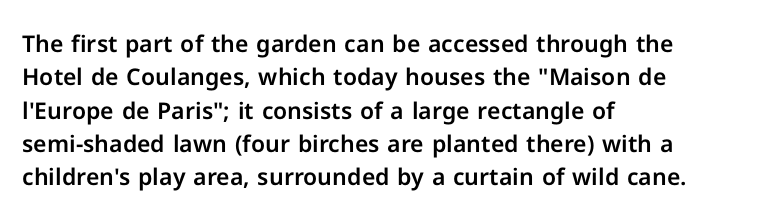
The rendering uses a moderate line-height, typical for paragraphs. These lines were composed using upright roman letters. The gaps between neighbouring characters are ordinary and unremarkable. Has an underline been added? It has not. Line starts are locked; line ends wander.
